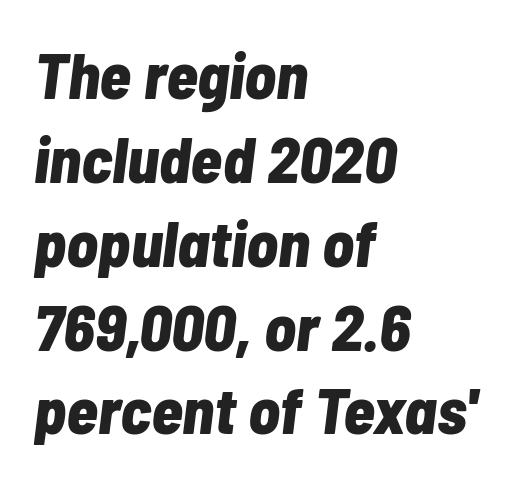
Q: Is the text bold? A: Yes.
Q: Is the text italic (slanted)? A: Yes, it leans right by about 7 degrees.
Q: Is the text underlined? A: No.
Q: How is the paragraph aligned? A: Left-aligned.
Q: Is the spacing between letters normal or unusually wide? A: Normal.
Q: Is the spacing between lines tight, normal or loose? A: Normal.
Q: Width (condensed, normal, or wide)? A: Condensed.
Q: Stroke contrast? A: Low.
Q: x-height? A: Medium.
Q: Monospaced? A: No.
